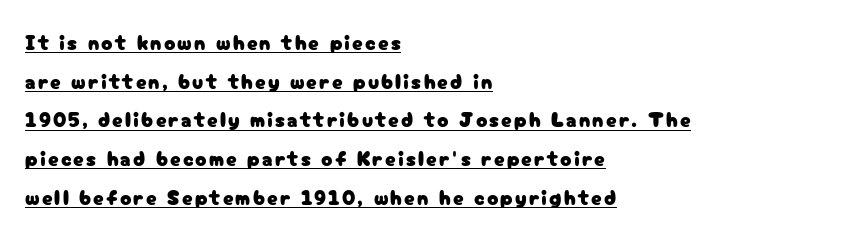
The passage shown is underscored from start to finish. This sample is left-justified, so line endings fall wherever the words run out. The lettering stays uniformly vertical, giving the passage a roman look.
